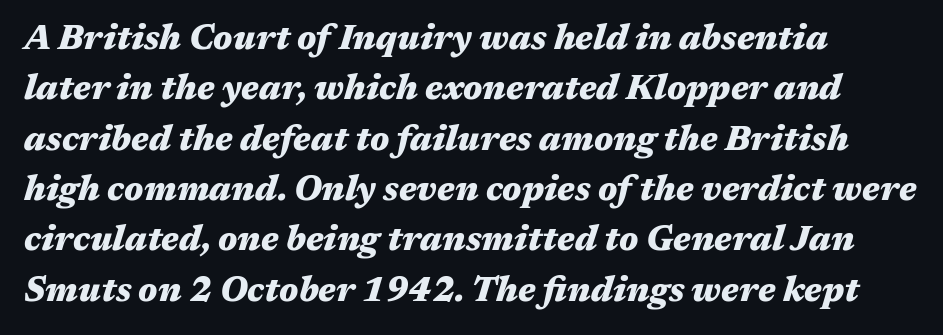
The image shows 34 px heavy, wide type, italic (leaning right); set left-aligned, normal line spacing (1.48x), normal letter spacing, not underlined; medium stroke contrast and a medium x-height.
